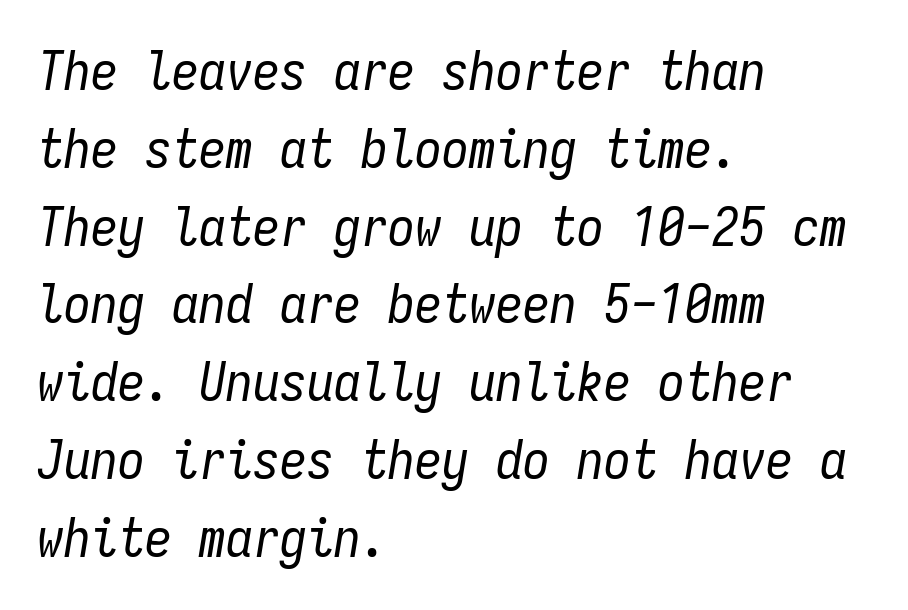
Q: Is the text bold? A: No.
Q: Is the text italic (slanted)? A: Yes, it leans right by about 9 degrees.
Q: Is the text underlined? A: No.
Q: How is the paragraph aligned? A: Left-aligned.
Q: Is the spacing between letters normal or unusually wide? A: Normal.
Q: Is the spacing between lines tight, normal or loose? A: Normal.
Q: Width (condensed, normal, or wide)? A: Condensed.
Q: Stroke contrast? A: Low.
Q: x-height? A: Medium.
Q: Monospaced? A: Yes.
